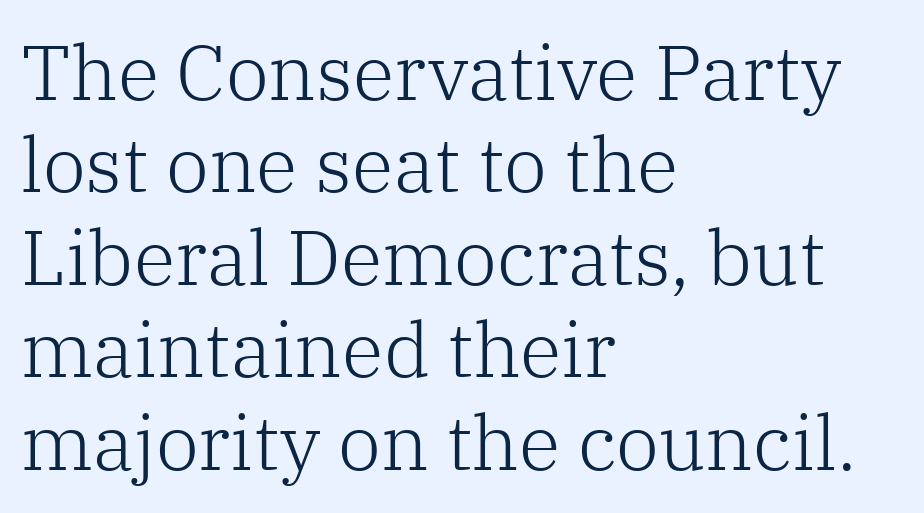
Q: Is the text bold? A: No.
Q: Is the text italic (slanted)? A: No, it is upright.
Q: Is the typeface a serif or a sans-serif typeface? A: Serif.
Q: Is the text underlined? A: No.
Q: How is the paragraph aligned? A: Left-aligned.
Q: Is the spacing between letters normal or unusually wide? A: Normal.
Q: Width (condensed, normal, or wide)? A: Normal.
Q: Stroke contrast? A: Low.
Q: x-height? A: Medium.
Q: Monospaced? A: No.
